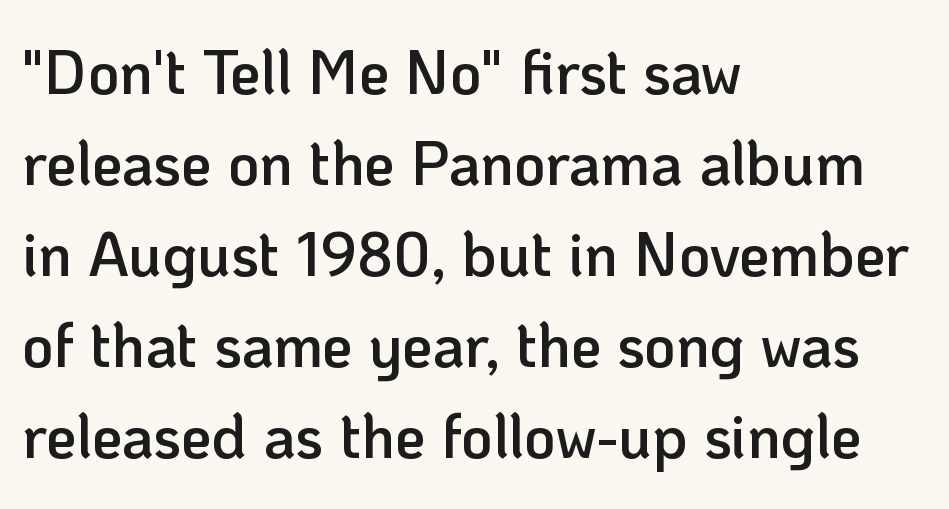
{"serif": "no", "italic": "no", "bold": "semi", "weight": "semibold", "width": "normal", "stroke_contrast": "low", "x_height": "medium", "monospaced": "no", "underline": "no", "align": "left", "line_spacing": "normal", "line_spacing_ratio": 1.49, "letter_spacing": "normal", "letter_spacing_em": 0.0, "glyph_px": 61}
